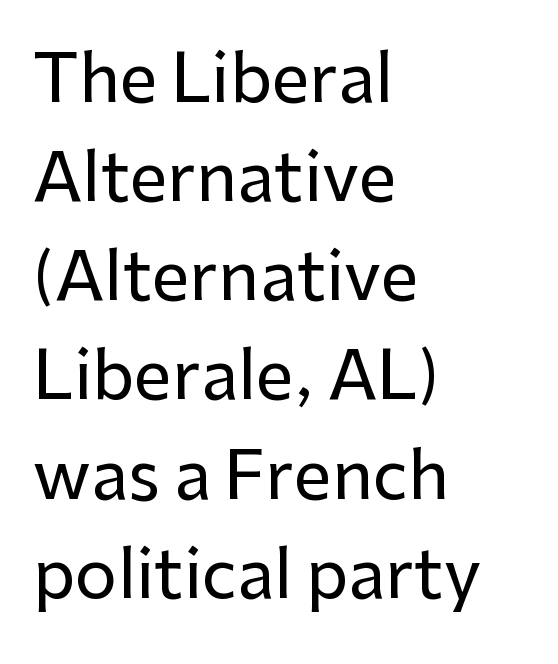
The image shows 67 px sans-serif type, upright; set left-aligned, normal line spacing (1.48x), normal letter spacing, not underlined; low stroke contrast and a medium x-height.
